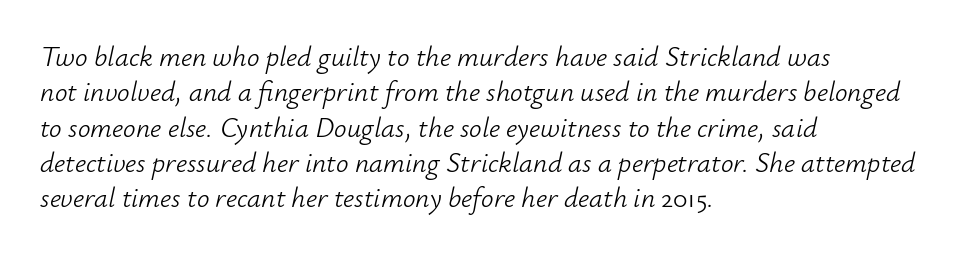
Q: Is the text bold? A: No.
Q: Is the text italic (slanted)? A: Yes, it leans right by about 12 degrees.
Q: Is the text underlined? A: No.
Q: How is the paragraph aligned? A: Left-aligned.
Q: Is the spacing between letters normal or unusually wide? A: Normal.
Q: Is the spacing between lines tight, normal or loose? A: Normal.
Q: Width (condensed, normal, or wide)? A: Normal.
Q: Stroke contrast? A: Low.
Q: x-height? A: Small.
Q: Monospaced? A: No.
